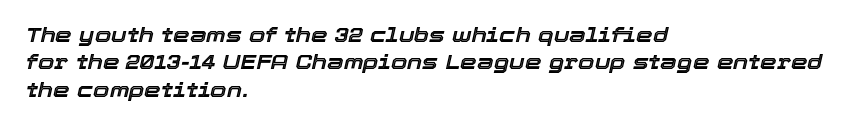
The specimen omits any rule beneath the text block's lines. Does the leading feel generous? No, just average. The gaps between neighbouring characters are ordinary and unremarkable. Slanted lettering throughout. A classic flush-left, rag-right setting is used for this passage.
